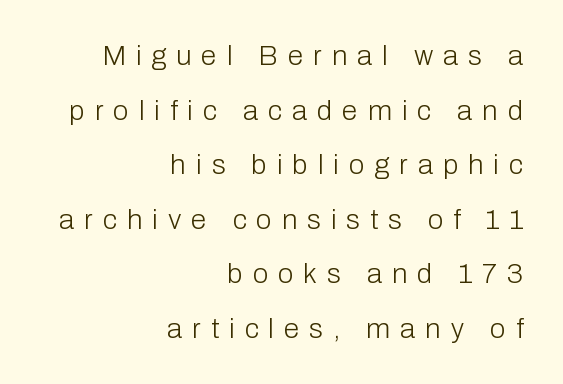
Q: Is the text bold? A: No.
Q: Is the text italic (slanted)? A: No, it is upright.
Q: Is the typeface a serif or a sans-serif typeface? A: Sans-serif.
Q: Is the text underlined? A: No.
Q: How is the paragraph aligned? A: Right-aligned.
Q: Is the spacing between letters normal or unusually wide? A: Unusually wide.
Q: Is the spacing between lines tight, normal or loose? A: Loose.
Q: Width (condensed, normal, or wide)? A: Normal.
Q: Stroke contrast? A: Low.
Q: x-height? A: Medium.
Q: Monospaced? A: No.
